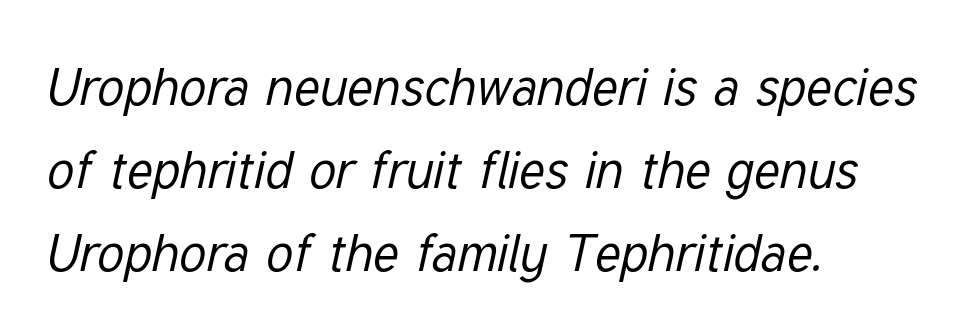
Q: Is the text bold? A: No.
Q: Is the text italic (slanted)? A: Yes, it leans right by about 12 degrees.
Q: Is the text underlined? A: No.
Q: How is the paragraph aligned? A: Left-aligned.
Q: Is the spacing between letters normal or unusually wide? A: Normal.
Q: Is the spacing between lines tight, normal or loose? A: Normal.
Q: Width (condensed, normal, or wide)? A: Condensed.
Q: Stroke contrast? A: Low.
Q: x-height? A: Medium.
Q: Monospaced? A: No.
